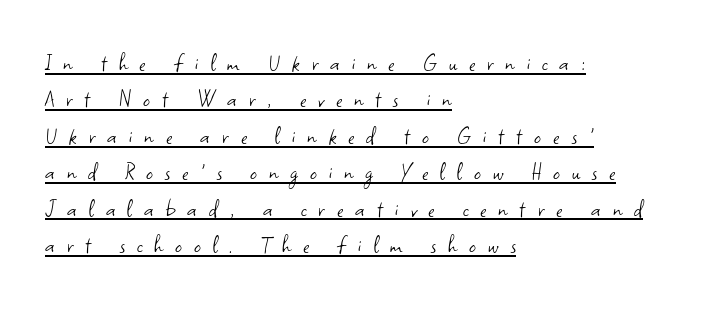
Q: Is the text bold? A: No.
Q: Is the text italic (slanted)? A: Yes.
Q: Is the text underlined? A: Yes.
Q: How is the paragraph aligned? A: Left-aligned.
Q: Is the spacing between letters normal or unusually wide? A: Unusually wide.
Q: Is the spacing between lines tight, normal or loose? A: Normal.
